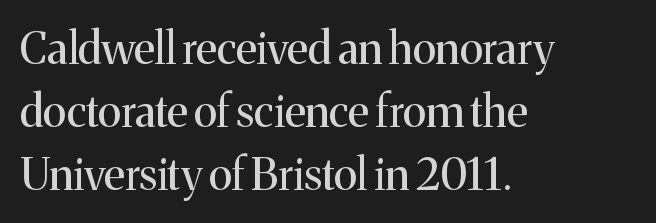
Q: Is the text bold? A: No.
Q: Is the text italic (slanted)? A: No, it is upright.
Q: Is the typeface a serif or a sans-serif typeface? A: Serif.
Q: Is the text underlined? A: No.
Q: How is the paragraph aligned? A: Left-aligned.
Q: Is the spacing between letters normal or unusually wide? A: Normal.
Q: Is the spacing between lines tight, normal or loose? A: Normal.
Q: Width (condensed, normal, or wide)? A: Normal.
Q: Stroke contrast? A: Medium.
Q: x-height? A: Medium.
Q: Monospaced? A: No.
